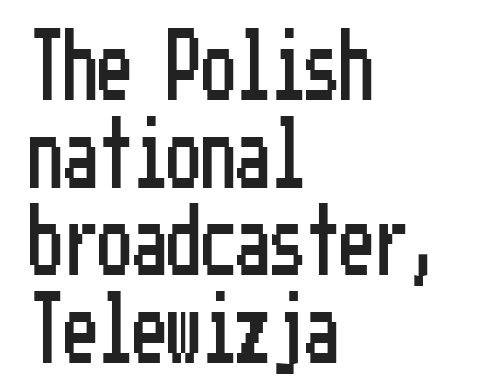
Layout note: lines flush left. Tracking value appears to be zero — textbook default spacing. Vertically, the passage feels balanced, rows spaced as you'd expect. Bare-footed words on every line. The letters carry no serifs — their stems end cleanly without finishing strokes. Posture: upright roman.
